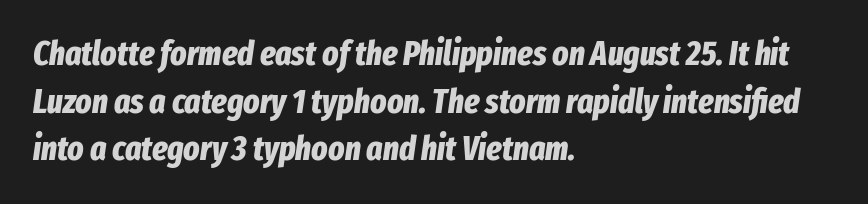
Q: Is the text bold? A: Yes.
Q: Is the text italic (slanted)? A: Yes, it leans right by about 8 degrees.
Q: Is the text underlined? A: No.
Q: How is the paragraph aligned? A: Left-aligned.
Q: Is the spacing between letters normal or unusually wide? A: Normal.
Q: Is the spacing between lines tight, normal or loose? A: Normal.
Q: Width (condensed, normal, or wide)? A: Condensed.
Q: Stroke contrast? A: Low.
Q: x-height? A: Medium.
Q: Monospaced? A: No.
